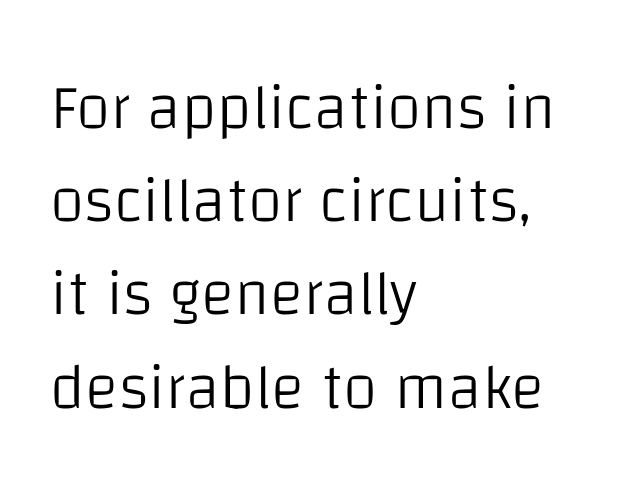
The image shows 63 px light sans-serif type, upright; set left-aligned, normal line spacing (1.48x), normal letter spacing, not underlined; low stroke contrast and a large x-height.
